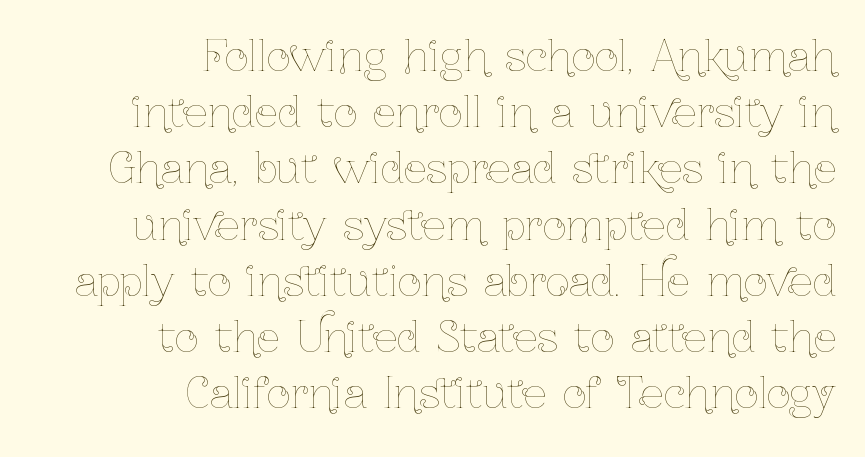
Q: Is the text bold? A: No.
Q: Is the text italic (slanted)? A: No, it is upright.
Q: Is the text underlined? A: No.
Q: How is the paragraph aligned? A: Right-aligned.
Q: Is the spacing between letters normal or unusually wide? A: Normal.
Q: Is the spacing between lines tight, normal or loose? A: Normal.
Q: Width (condensed, normal, or wide)? A: Condensed.
Q: Stroke contrast? A: Low.
Q: x-height? A: Medium.
Q: Monospaced? A: No.
